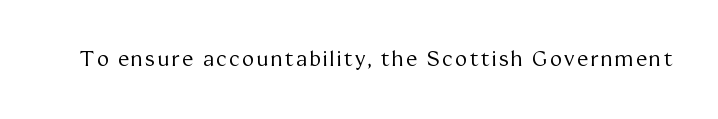
The image shows 20 px text type, upright; set not underlined.
